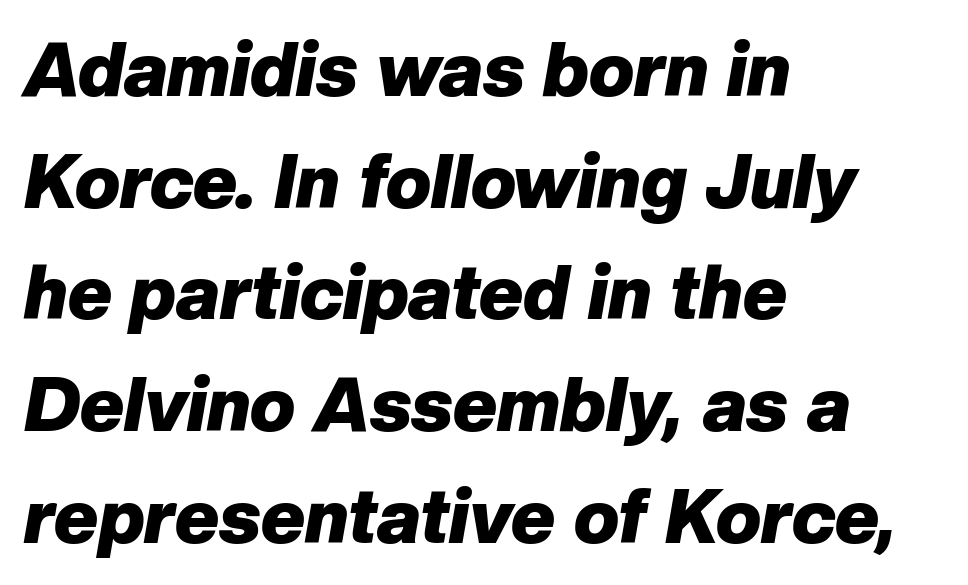
These lines carry a lot of weight — the face is fully bold. What stands out about the letter spacing? Nothing — it is the standard amount. Whoever set this chose a conventional vertical rhythm. The rendering uses natural spacing where letterforms have individual widths. In CSS terms this would be text-align: left.
